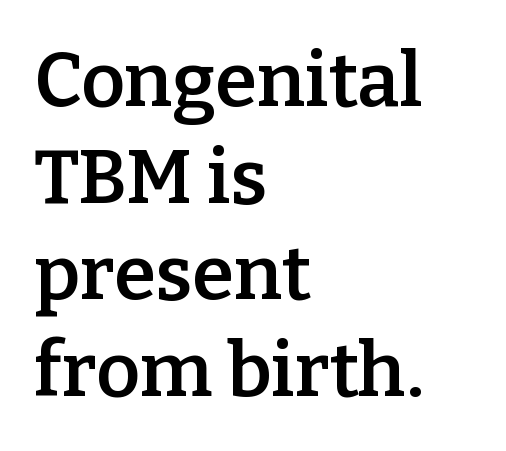
The image shows 76 px semibold serif type, upright; set left-aligned, normal line spacing (1.27x), normal letter spacing, not underlined; low stroke contrast and a medium x-height.
